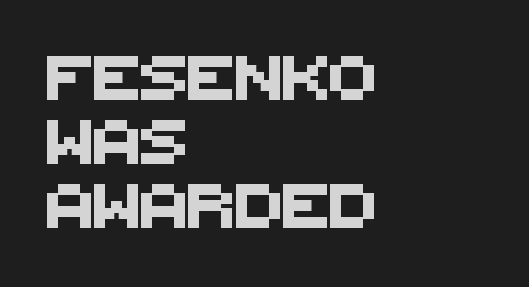
The rendering shows plain stroke endings on the letterforms — a sans-serif design. Think of a printed novel: that variable character pitch is what you see here. Words float on clear page, feet unadorned. Layout note: lines flush left.
